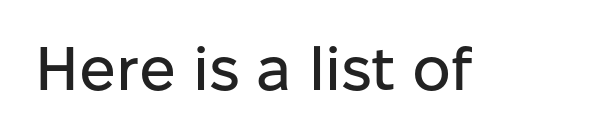
Q: Is the text italic (slanted)? A: No, it is upright.
Q: Is the typeface a serif or a sans-serif typeface? A: Sans-serif.
Q: Is the text underlined? A: No.
Q: Is the spacing between letters normal or unusually wide? A: Normal.
Q: Width (condensed, normal, or wide)? A: Normal.
Q: Stroke contrast? A: Low.
Q: x-height? A: Medium.
Q: Monospaced? A: No.
